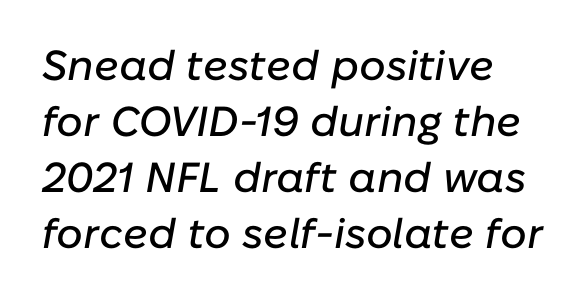
The image shows 42 px text type, italic (leaning right); set left-aligned, normal line spacing (1.33x), normal letter spacing, not underlined; low stroke contrast and a medium x-height.
